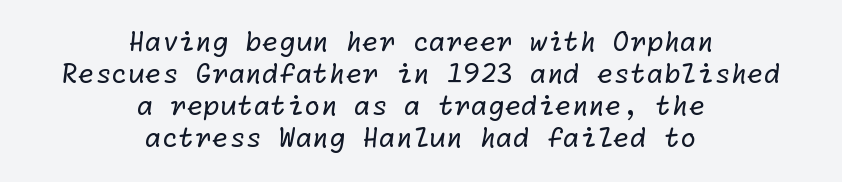
{"bold": "no", "underline": "no", "align": "center", "line_spacing_ratio": 1.18, "letter_spacing": "normal", "letter_spacing_em": 0.0, "glyph_px": 27}
